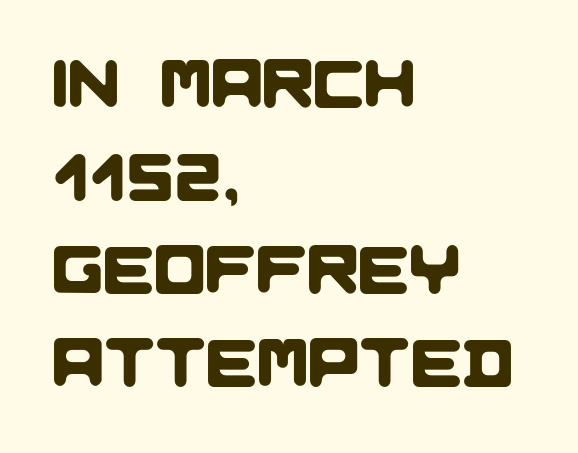
Vertical spacing — default. Is the block centered? No — it sits flush against the left margin. The letters sit at their default tracking, neither squeezed nor spread. Honestly, there is no underline to notice here at all. These lines are rendered in a variable-pitch font.
